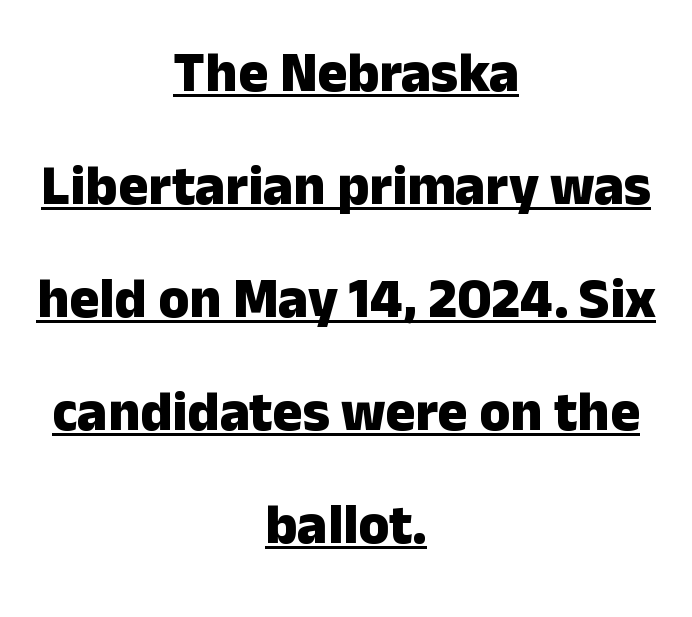
The image shows 56 px heavy sans-serif type, upright; set centered, loose line spacing (2.02x), normal letter spacing, underlined; low stroke contrast and a medium x-height.
